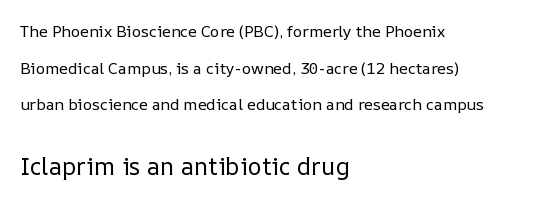
How would I describe the line gaps? Wide and relaxed. Line beginnings align vertically; line endings do not. Unbolded letterforms with no extra heft. Bare-footed words on every line.
